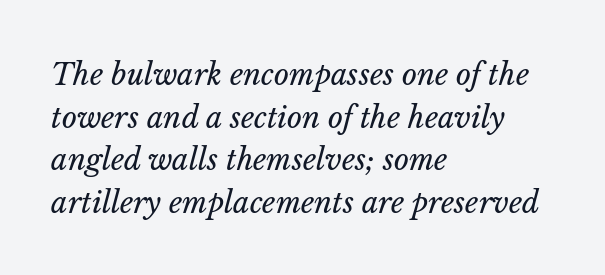
Q: Is the text bold? A: No.
Q: Is the text italic (slanted)? A: Yes, it leans right by about 14 degrees.
Q: Is the text underlined? A: No.
Q: How is the paragraph aligned? A: Left-aligned.
Q: Is the spacing between letters normal or unusually wide? A: Normal.
Q: Is the spacing between lines tight, normal or loose? A: Normal.
Q: Width (condensed, normal, or wide)? A: Normal.
Q: Stroke contrast? A: Low.
Q: x-height? A: Medium.
Q: Monospaced? A: No.
